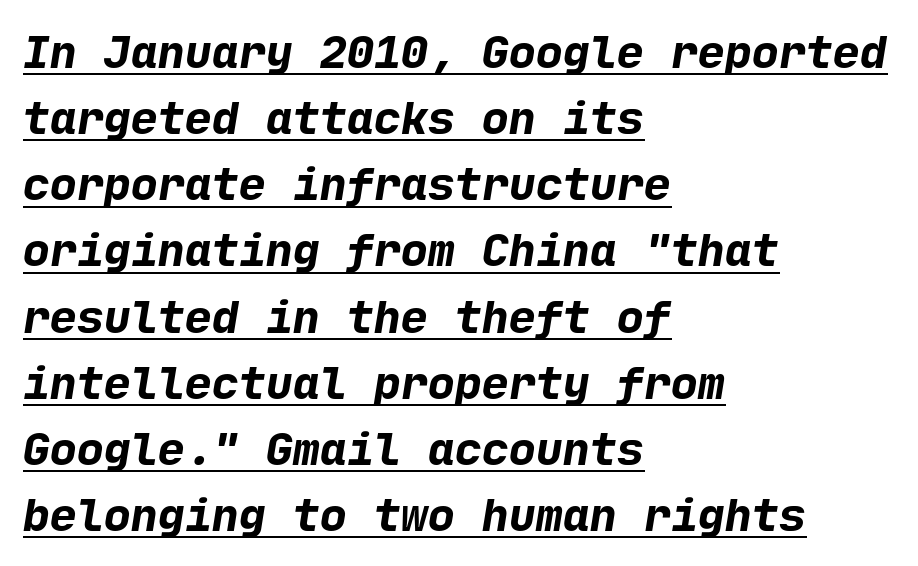
{"serif": "no", "bold": "yes", "weight": "bold", "width": "normal", "stroke_contrast": "low", "x_height": "medium", "underline": "yes", "align": "left", "line_spacing": "normal", "line_spacing_ratio": 1.47, "letter_spacing": "normal", "letter_spacing_em": 0.0, "glyph_px": 45}
